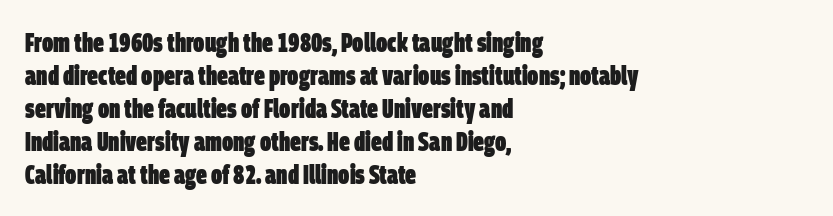
The typesetter chose a ragged-right arrangement here. Quick note: underline off. Here the glyphs are tracked normally, forming tight word shapes. On the weight axis this lands at bold, roughly 700.
